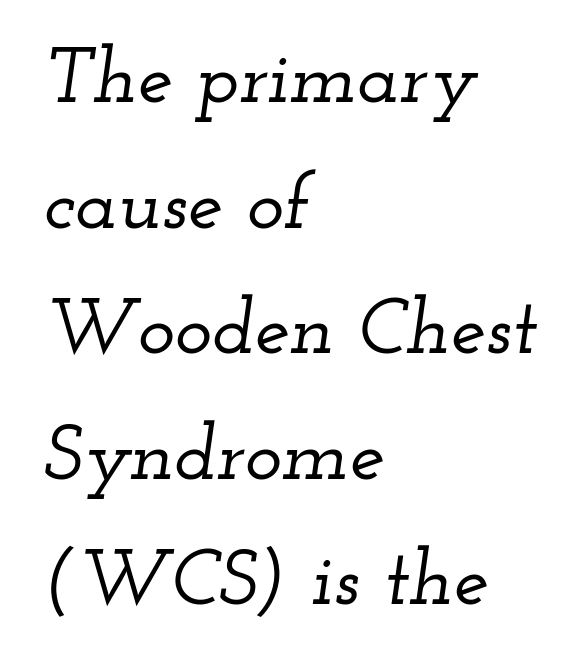
The image shows 79 px wide serif type, italic (leaning right); set left-aligned, normal line spacing (1.59x), normal letter spacing, not underlined; low stroke contrast and a small x-height.
